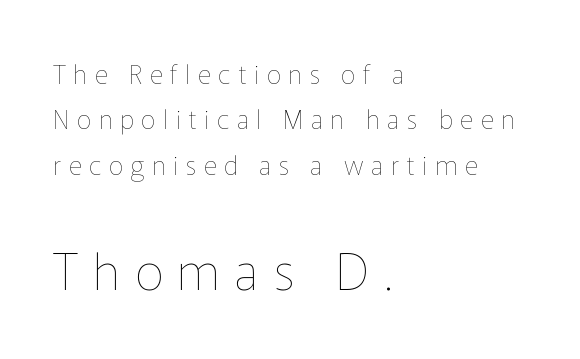
Q: Is the text bold? A: No.
Q: Is the text italic (slanted)? A: No, it is upright.
Q: Is the text underlined? A: No.
Q: How is the paragraph aligned? A: Left-aligned.
Q: Is the spacing between letters normal or unusually wide? A: Unusually wide.
Q: Which block of text is set in a larger size, the first (top) or the second (bottom)? A: The second (bottom) one.
Q: Width (condensed, normal, or wide)? A: Normal.
Q: Stroke contrast? A: Low.
Q: x-height? A: Medium.
Q: Monospaced? A: No.
